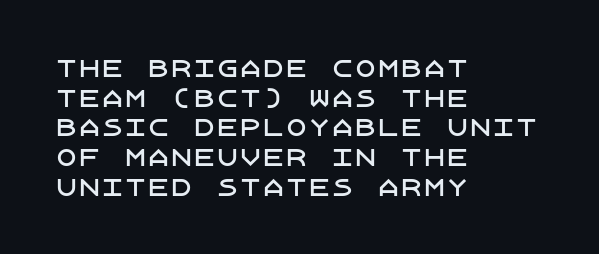
The image shows 23 px text type, upright; set left-aligned, normal line spacing (1.29x), normal letter spacing, not underlined.
